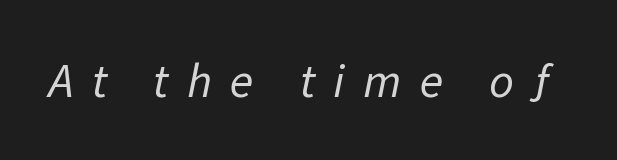
Q: Is the text bold? A: No.
Q: Is the typeface a serif or a sans-serif typeface? A: Sans-serif.
Q: Is the text underlined? A: No.
Q: Is the spacing between letters normal or unusually wide? A: Unusually wide.
Q: Width (condensed, normal, or wide)? A: Normal.
Q: Stroke contrast? A: Low.
Q: x-height? A: Medium.
Q: Monospaced? A: No.
